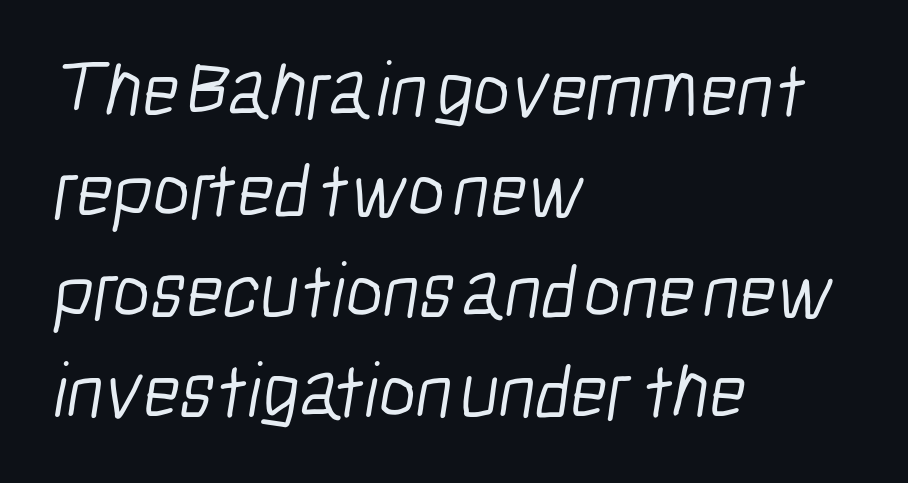
The image shows 79 px light, condensed sans-serif type; set left-aligned, normal line spacing (1.27x), normal letter spacing, not underlined; low stroke contrast and a medium x-height.
